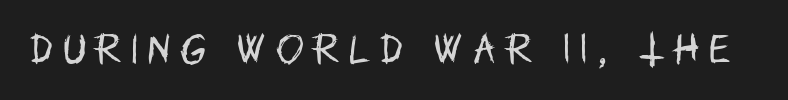
In terms of posture, this sample is upright. In terms of letterform style, serifs are entirely absent. The tracking reads as deliberately expanded to a designer's eye. The face used here is proportionally spaced, like ordinary book or web type.
